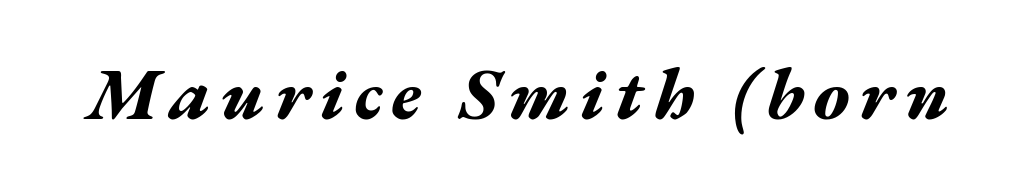
{"italic": "yes", "lean": "right", "slant_degrees": 17, "bold": "yes", "weight": "bold", "width": "wide", "stroke_contrast": "medium", "x_height": "medium", "monospaced": "no", "underline": "no", "glyph_px": 74}
